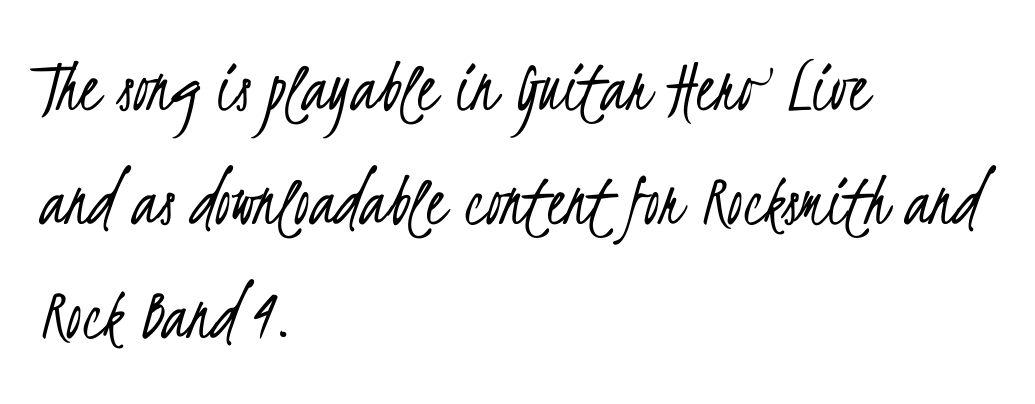
The image shows 77 px light, condensed sans-serif type; set left-aligned, normal line spacing (1.48x), normal letter spacing, not underlined; low stroke contrast and a small x-height.
